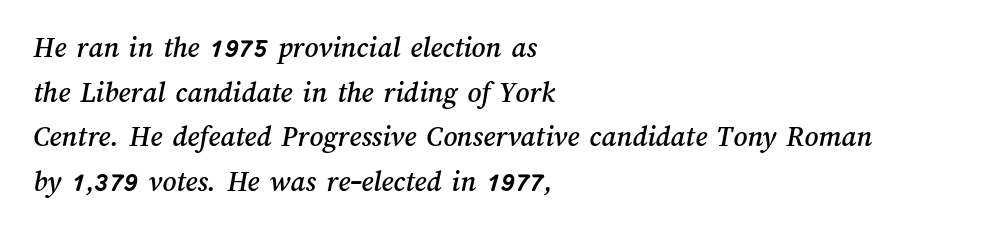
Q: Is the text underlined? A: No.
Q: How is the paragraph aligned? A: Left-aligned.
Q: Is the spacing between letters normal or unusually wide? A: Normal.
Q: Is the spacing between lines tight, normal or loose? A: Normal.
Q: Width (condensed, normal, or wide)? A: Normal.
Q: Stroke contrast? A: Medium.
Q: x-height? A: Medium.
Q: Monospaced? A: No.
